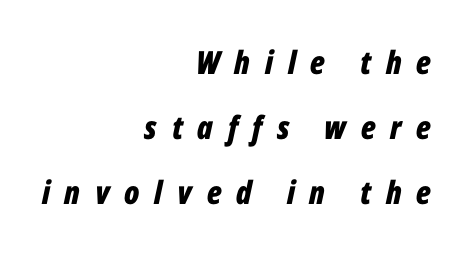
The image shows 32 px bold, condensed type, italic (leaning right); set right-aligned, loose line spacing (2.03x), unusually wide letter spacing (+0.46 em), not underlined; low stroke contrast and a medium x-height.
